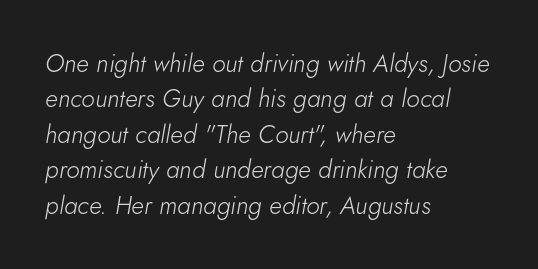
{"italic": "yes", "lean": "right", "slant_degrees": 5, "bold": "no", "underline": "no", "align": "left", "line_spacing": "normal", "line_spacing_ratio": 1.42, "letter_spacing": "normal", "letter_spacing_em": 0.0, "glyph_px": 25}
